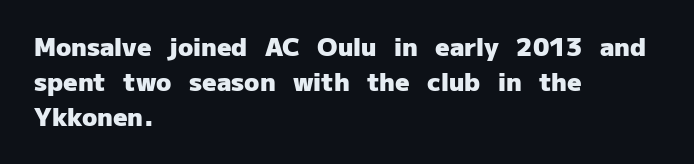
Here the glyphs are tracked normally, forming tight word shapes. Posture: upright roman. Plain, unruled lines of type. Leading matches the norm, producing a regular column.
